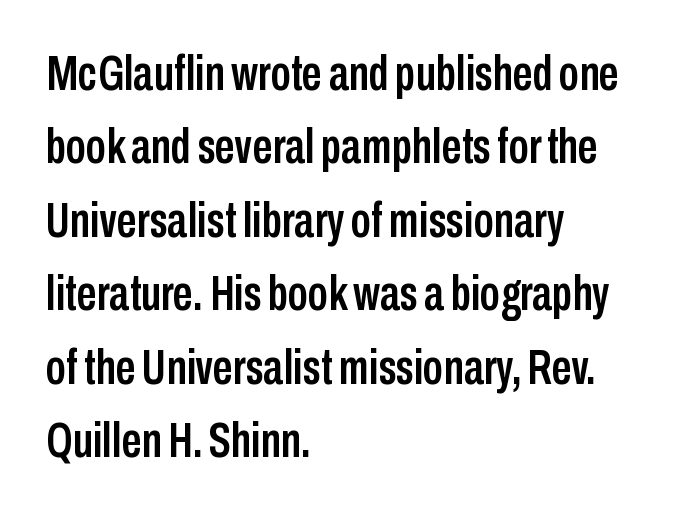
The passage shown has conventional tracking throughout. Decoration check: the copy has no underline. If you drew a line through each stem, it would be perfectly vertical. Varying glyph widths throughout — classic text-font behaviour. Compared with a centered layout, this one pins lines to the left instead. The face used here is a sans, in the tradition of grotesques and geometrics.
